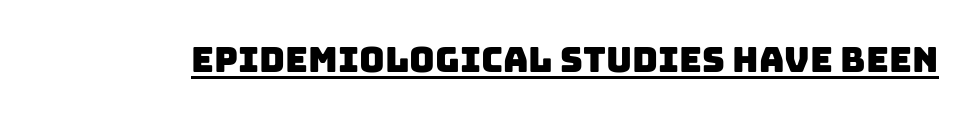
Underlining? Definitely there. Tracking value appears to be zero — textbook default spacing. Proportional: the letters do not fall into vertical columns. Are there feet on the stems? There aren't — it's a sans.
